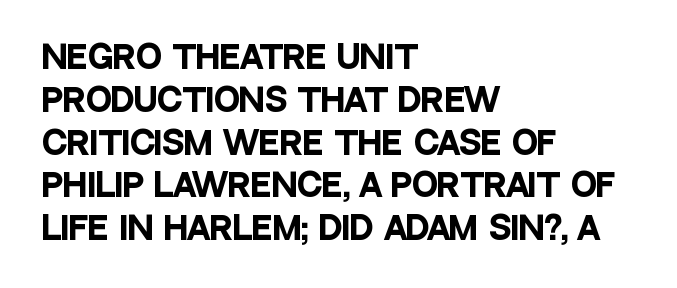
Normally led — the rows are evenly, conventionally spaced. Check where the strokes stop: nothing finishes them off — pure sans. Posture: straight, roman, zero tilt. Honestly, there is no underline to notice here at all. What stands out about the letter spacing? Nothing — it is the standard amount.
